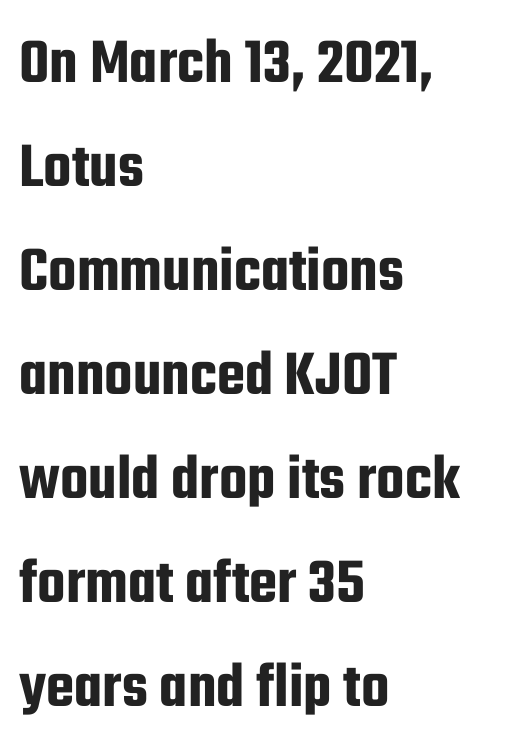
The image shows 65 px condensed sans-serif type, upright; set left-aligned, normal line spacing (1.6x), normal letter spacing, not underlined; low stroke contrast and a medium x-height.
